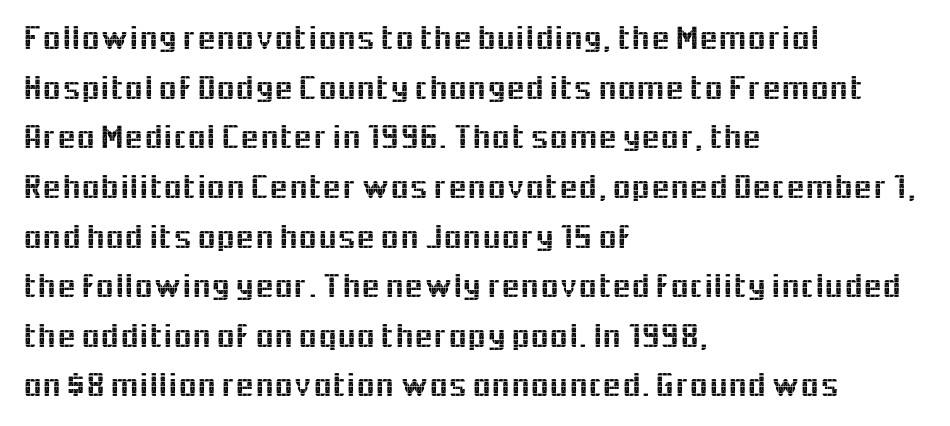
{"serif": "no", "italic": "no", "width": "normal", "x_height": "medium", "monospaced": "no", "underline": "no", "align": "left", "line_spacing": "normal", "line_spacing_ratio": 1.46, "letter_spacing": "normal", "letter_spacing_em": 0.0, "glyph_px": 34}
